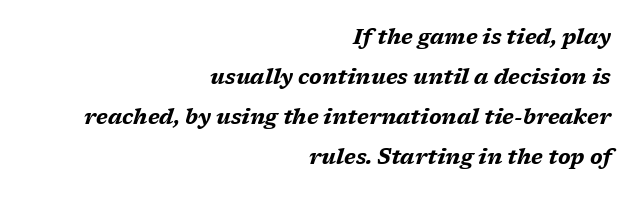
{"italic": "yes", "lean": "right", "slant_degrees": 17, "bold": "yes", "underline": "no", "align": "right", "line_spacing": "loose", "line_spacing_ratio": 1.9, "letter_spacing": "normal", "letter_spacing_em": 0.0, "glyph_px": 21}
